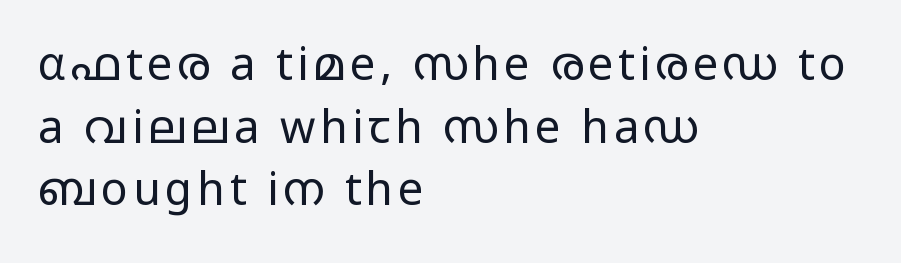
Vertical strokes here are truly vertical. This sample keeps an unexceptional amount of space between lines. Is the block centered? No — it sits flush against the left margin. A typesetter would label this face a sans. The space directly below the letters is spotless. Ink coverage per letter is moderate at most.
